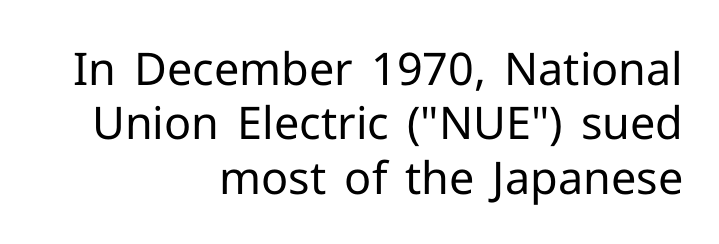
Q: Is the text bold? A: No.
Q: Is the text italic (slanted)? A: No, it is upright.
Q: Is the typeface a serif or a sans-serif typeface? A: Sans-serif.
Q: Is the text underlined? A: No.
Q: How is the paragraph aligned? A: Right-aligned.
Q: Is the spacing between letters normal or unusually wide? A: Normal.
Q: Width (condensed, normal, or wide)? A: Normal.
Q: Stroke contrast? A: Low.
Q: x-height? A: Medium.
Q: Monospaced? A: No.
